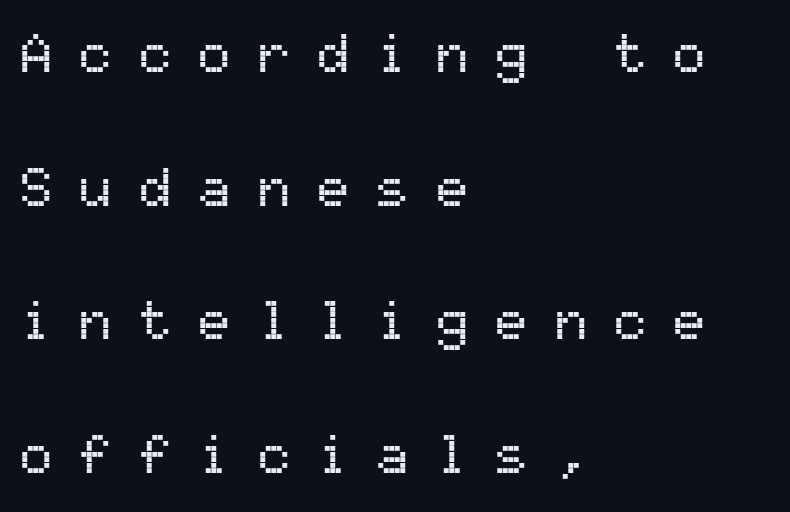
The face used here is a sans, in the tradition of grotesques and geometrics. Do the letters lean? They stand straight. The rendering inserts visible extra space after every character. The passage shown is not underscored anywhere.
